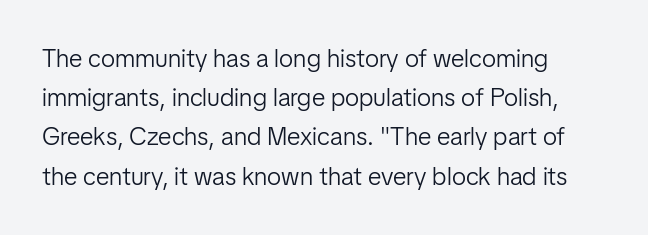
Q: Is the text bold? A: No.
Q: Is the text italic (slanted)? A: No, it is upright.
Q: Is the text underlined? A: No.
Q: How is the paragraph aligned? A: Left-aligned.
Q: Is the spacing between letters normal or unusually wide? A: Normal.
Q: Is the spacing between lines tight, normal or loose? A: Normal.
